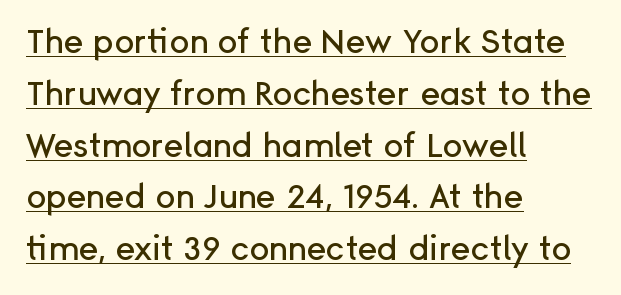
Q: Is the text italic (slanted)? A: No, it is upright.
Q: Is the typeface a serif or a sans-serif typeface? A: Sans-serif.
Q: Is the text underlined? A: Yes.
Q: How is the paragraph aligned? A: Left-aligned.
Q: Is the spacing between letters normal or unusually wide? A: Normal.
Q: Is the spacing between lines tight, normal or loose? A: Normal.
Q: Width (condensed, normal, or wide)? A: Normal.
Q: Stroke contrast? A: Low.
Q: x-height? A: Medium.
Q: Monospaced? A: No.
